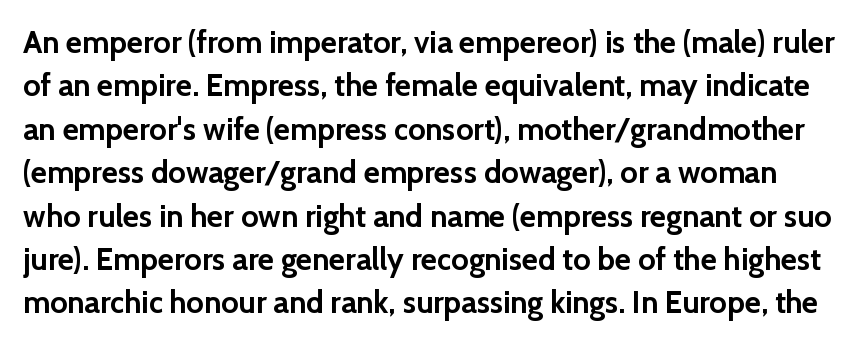
One glance says typical: line gaps are just what's usual. Grotesque or geometric, the face here clearly has no serifs. The strokes are fattened all the way to bold. The rendering uses natural spacing where letterforms have individual widths. A typesetter would mark this as roman, not italic.
